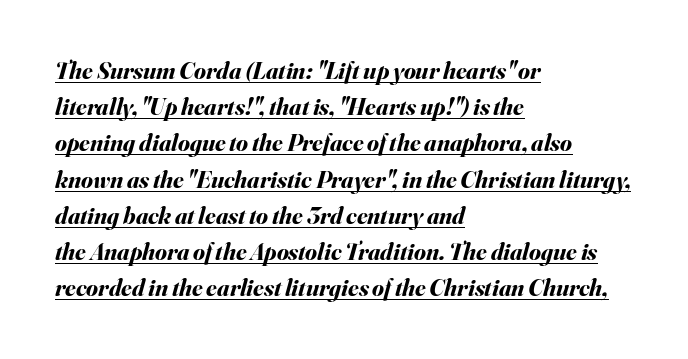
{"italic": "yes", "lean": "right", "slant_degrees": 16, "bold": "yes", "underline": "yes", "align": "left", "line_spacing": "normal", "line_spacing_ratio": 1.51, "letter_spacing": "normal", "letter_spacing_em": 0.0, "glyph_px": 24}
